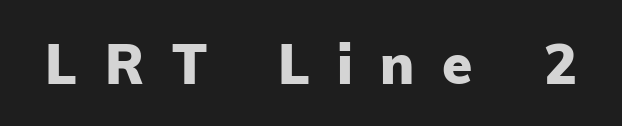
The image shows 55 px heavy sans-serif type, upright; set unusually wide letter spacing (+0.5 em), not underlined; low stroke contrast and a medium x-height.
